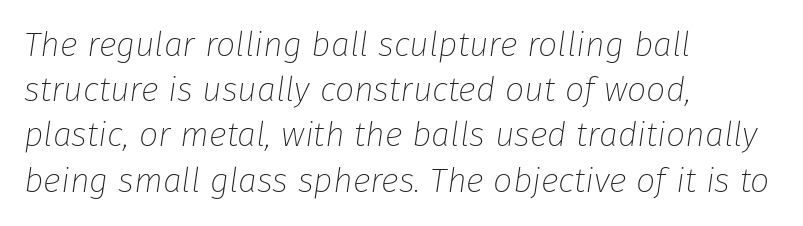
{"italic": "yes", "lean": "right", "slant_degrees": 8, "bold": "no", "weight": "thin", "width": "normal", "stroke_contrast": "low", "x_height": "medium", "monospaced": "no", "underline": "no", "align": "left", "line_spacing": "normal", "line_spacing_ratio": 1.33, "letter_spacing": "normal", "letter_spacing_em": 0.0, "glyph_px": 34}
